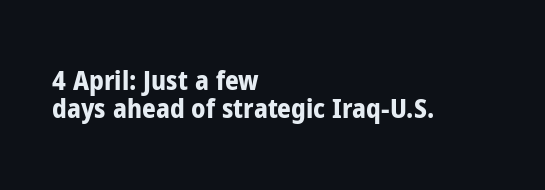
The image shows 27 px bold type, upright; set left-aligned, tight line spacing (1.02x), normal letter spacing, not underlined.
